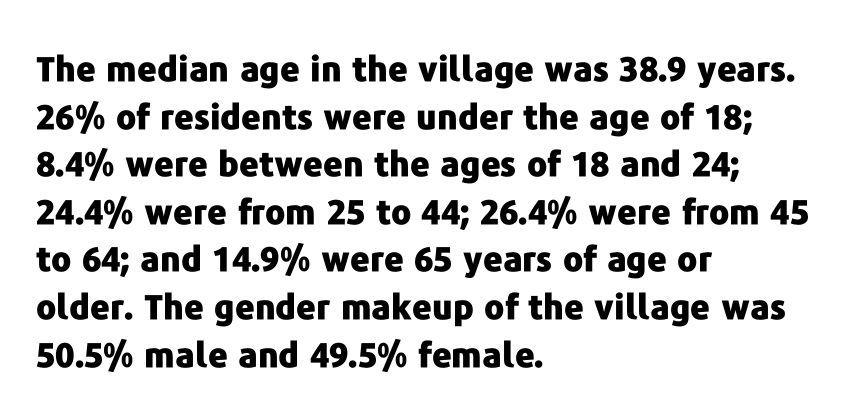
Descenders are the only things crossing below the line. Evenly set lines give the paragraph a standard silhouette. These lines keep a tight, regular rhythm from letter to letter. Every letter is thick-stroked: bold, no question. The typeface chosen for these lines omits serifs.
